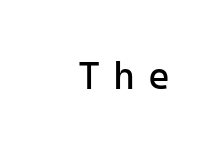
Q: Is the text bold? A: No.
Q: Is the text italic (slanted)? A: No, it is upright.
Q: Is the typeface a serif or a sans-serif typeface? A: Sans-serif.
Q: Is the text underlined? A: No.
Q: Is the spacing between letters normal or unusually wide? A: Unusually wide.
Q: Width (condensed, normal, or wide)? A: Normal.
Q: Stroke contrast? A: Low.
Q: x-height? A: Medium.
